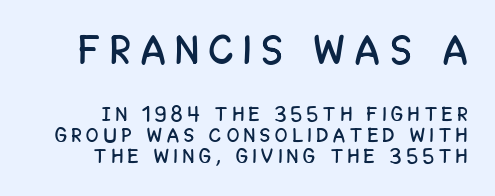
What's the leading like? Squeezed, with rows nearly overlapping. Substantial extra tracking has been applied to these lines. The upper block of text is set noticeably larger than the block beneath it. The glyphs in this specimen are sans serif. Line ends are locked; line starts wander. Is this a fixed-width face? No — the glyphs have proportional, varying widths.
